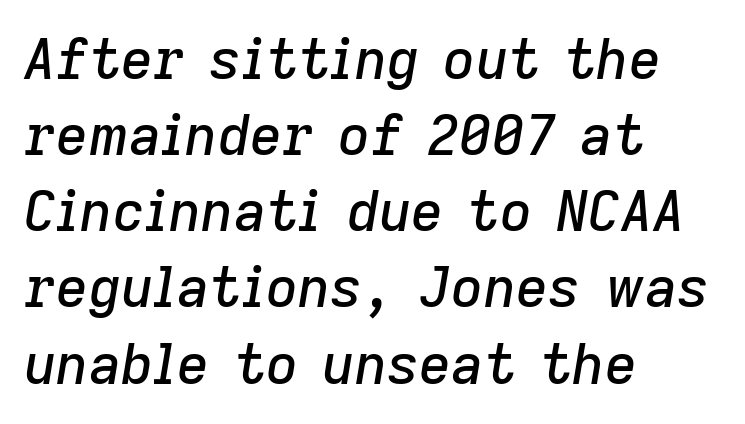
Q: Is the text italic (slanted)? A: Yes, it leans right by about 9 degrees.
Q: Is the text underlined? A: No.
Q: How is the paragraph aligned? A: Left-aligned.
Q: Is the spacing between letters normal or unusually wide? A: Normal.
Q: Is the spacing between lines tight, normal or loose? A: Normal.
Q: Width (condensed, normal, or wide)? A: Normal.
Q: Stroke contrast? A: Low.
Q: x-height? A: Medium.
Q: Monospaced? A: No.
